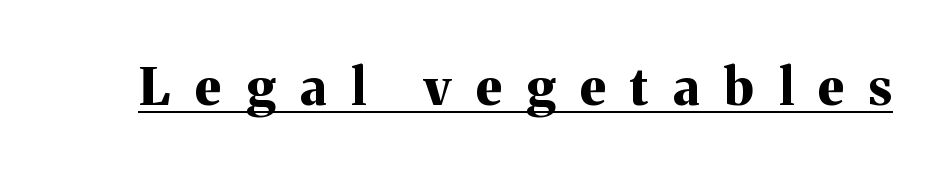
{"serif": "yes", "italic": "no", "bold": "yes", "weight": "bold", "width": "normal", "stroke_contrast": "medium", "x_height": "medium", "monospaced": "no", "underline": "yes", "letter_spacing": "wide", "letter_spacing_em": 0.49, "glyph_px": 51}
